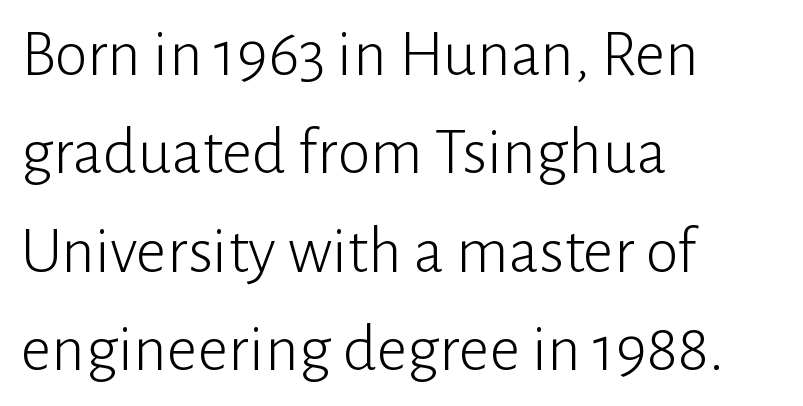
I'd call this a sans setting — the letters go barefoot. Note the varied advance widths — an 'i' is clearly narrower than an 'm'. Students, observe: this is what conventionally led text looks like. Quick note: underline off.
